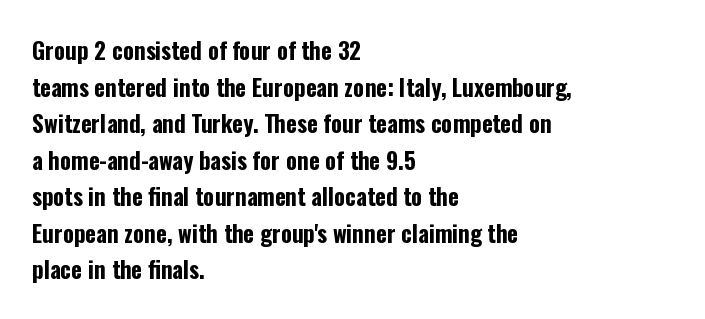
The image shows 23 px bold type, upright; set left-aligned, normal line spacing (1.59x), normal letter spacing, not underlined.
